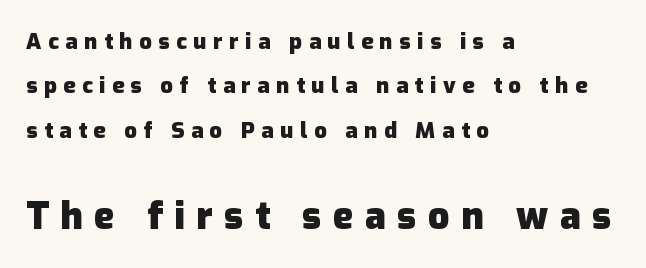
{"serif": "no", "italic": "no", "bold": "yes", "weight": "heavy", "width": "normal", "stroke_contrast": "low", "x_height": "medium", "monospaced": "no", "underline": "no", "align": "left", "line_spacing": "loose", "line_spacing_ratio": 2.02, "letter_spacing": "wide", "letter_spacing_em": 0.3, "larger_block": "second", "size_ratio": 1.73, "glyph_px": 38}
